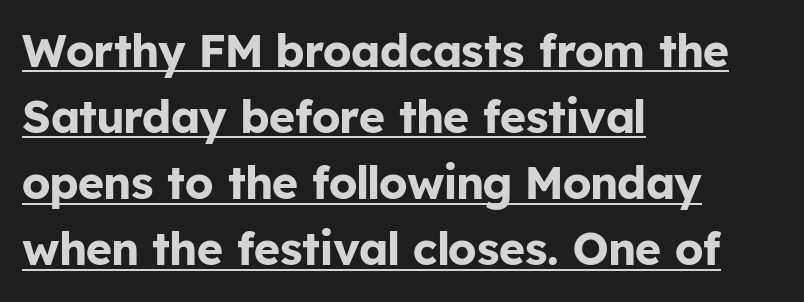
Does extra space separate the letters? No, they use regular spacing. Summary of vertical rhythm: regular, with standard interline spacing. The setting favours the left margin, as ordinary paragraphs usually do. The type family on display is of the sans-serif kind. Italic? Not at all — the glyphs are vertical.
